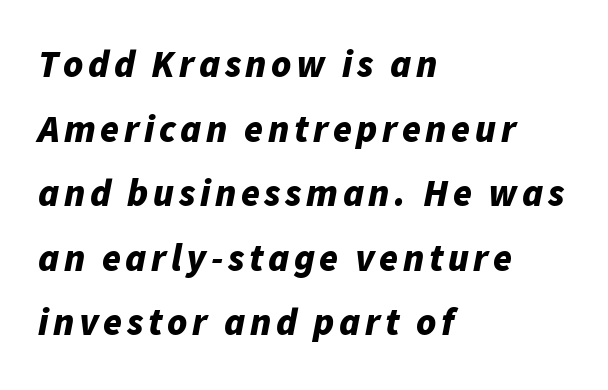
Q: Is the text bold? A: Yes.
Q: Is the text italic (slanted)? A: Yes, it leans right by about 11 degrees.
Q: Is the text underlined? A: No.
Q: How is the paragraph aligned? A: Left-aligned.
Q: Is the spacing between lines tight, normal or loose? A: Normal.
Q: Width (condensed, normal, or wide)? A: Normal.
Q: Stroke contrast? A: Low.
Q: x-height? A: Medium.
Q: Monospaced? A: No.
